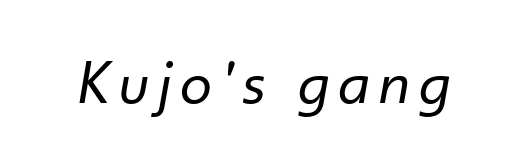
Do the characters align in a grid? No, the font is proportional. Quick note: italic. Clear beneath every line of the passage. Think standard paragraph weight, or any step lighter than that.
